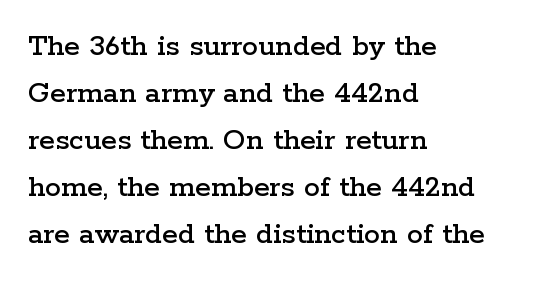
Unlike a clean sans, this face finishes its strokes with serifs. Successive baselines arrive at the customary interval. Does extra space separate the letters? No, they use regular spacing. The passage shown is typed in a proportional face where columns would drift. All the whitespace from short lines collects on the right.
